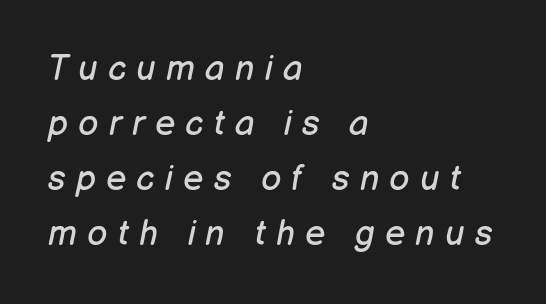
The gaps between neighbouring characters are conspicuously large. The rendering uses natural spacing where letterforms have individual widths. What's the leading like? Ordinary, nothing unusual. Reading down the block, your eye returns to a fixed left position each line.
